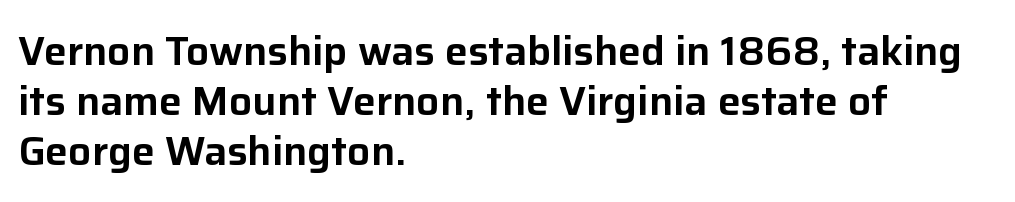
The image shows 41 px sans-serif type, upright; set left-aligned, line spacing 1.22x, normal letter spacing, not underlined; low stroke contrast and a medium x-height.
